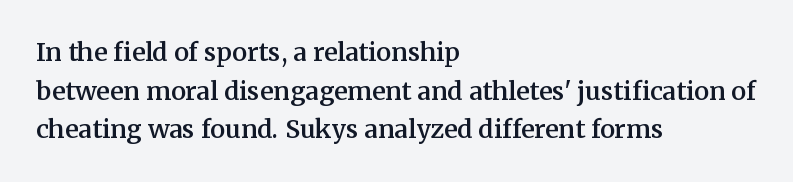
Quick note: underline off. The passage is arranged the way most books set body copy — flush left. Quick note: interline space is typical. Posture: vertical. The letters sit at their default tracking, neither squeezed nor spread.
